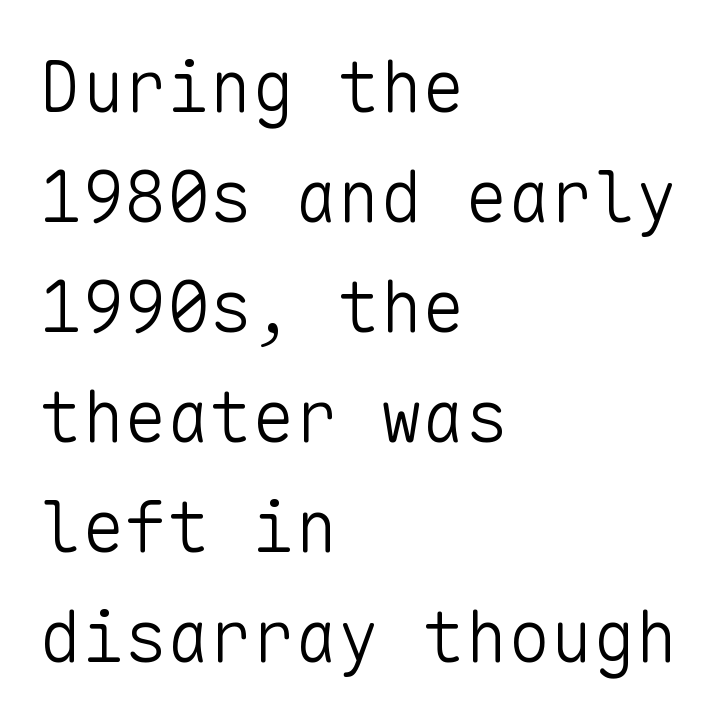
{"serif": "no", "italic": "no", "bold": "no", "weight": "light", "width": "normal", "stroke_contrast": "low", "x_height": "medium", "monospaced": "yes", "underline": "no", "align": "left", "line_spacing": "normal", "line_spacing_ratio": 1.55, "letter_spacing": "normal", "letter_spacing_em": 0.0, "glyph_px": 71}
